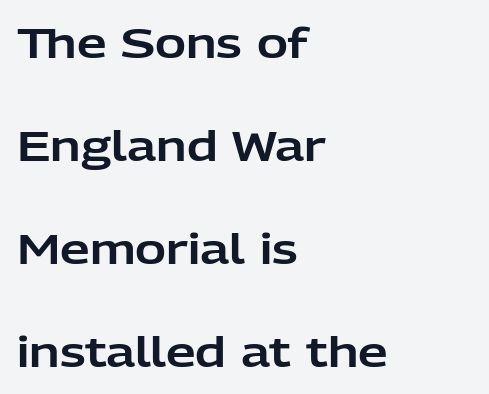
You can tell from the bare stems that sans-serif type was used. The letterforms sit shoulder to shoulder at normal distance. Just letters on the line, the space beneath them empty. The ragged edge is on the right, which tells us the setting is flush left. Here the designer chose a conventional face with non-uniform glyph widths. How would I describe the line gaps? Wide and relaxed.
